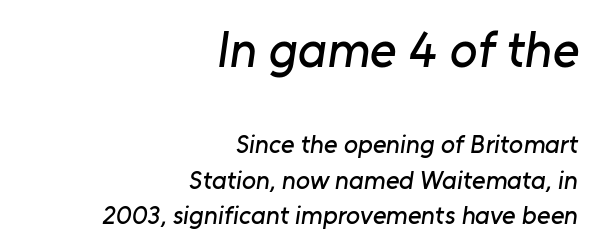
Q: Is the typeface a serif or a sans-serif typeface? A: Sans-serif.
Q: Is the text underlined? A: No.
Q: How is the paragraph aligned? A: Right-aligned.
Q: Is the spacing between letters normal or unusually wide? A: Normal.
Q: Is the spacing between lines tight, normal or loose? A: Normal.
Q: Which block of text is set in a larger size, the first (top) or the second (bottom)? A: The first (top) one.
Q: Width (condensed, normal, or wide)? A: Normal.
Q: Stroke contrast? A: Low.
Q: x-height? A: Medium.
Q: Monospaced? A: No.
